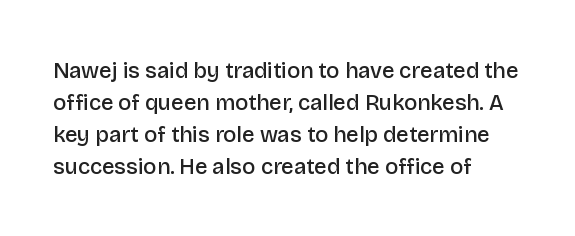
{"italic": "no", "bold": "semi", "underline": "no", "align": "left", "line_spacing": "normal", "line_spacing_ratio": 1.46, "letter_spacing": "normal", "letter_spacing_em": 0.0, "glyph_px": 22}
